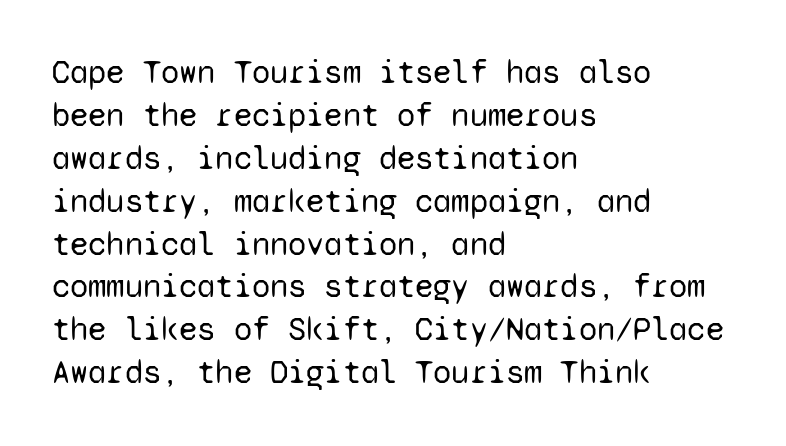
Q: Is the text bold? A: No.
Q: Is the text italic (slanted)? A: No, it is upright.
Q: Is the typeface a serif or a sans-serif typeface? A: Sans-serif.
Q: Is the text underlined? A: No.
Q: How is the paragraph aligned? A: Left-aligned.
Q: Is the spacing between letters normal or unusually wide? A: Normal.
Q: Is the spacing between lines tight, normal or loose? A: Normal.
Q: Width (condensed, normal, or wide)? A: Normal.
Q: Stroke contrast? A: Low.
Q: x-height? A: Medium.
Q: Monospaced? A: Yes.
